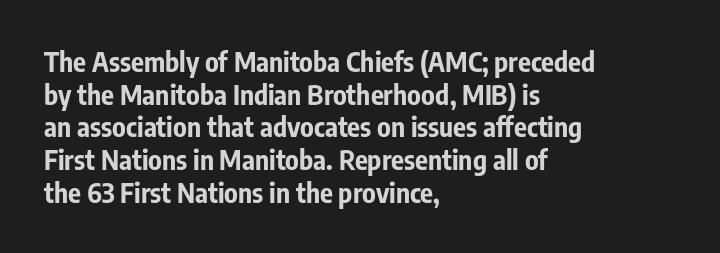
{"italic": "no", "bold": "yes", "underline": "no", "align": "left", "line_spacing_ratio": 1.21, "letter_spacing": "normal", "letter_spacing_em": 0.0, "glyph_px": 27}
